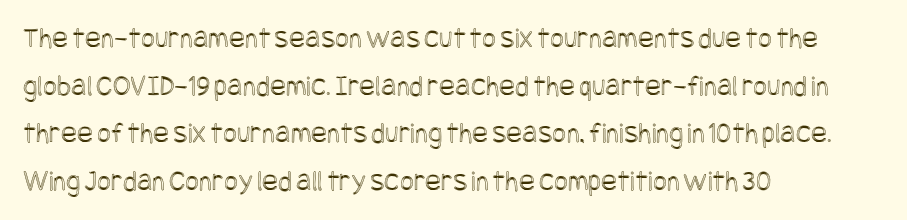
A bare baseline throughout the passage. When letters stand straight like this, we call the style roman or upright. The rag falls on the right side of this text block. These lines sit exactly where default settings would place them. Tracking here is standard; glyphs follow each other at the usual distance.
